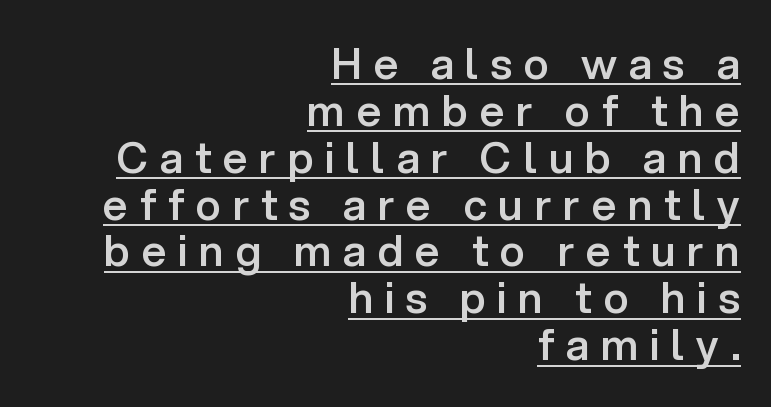
{"serif": "no", "italic": "no", "bold": "semi", "weight": "semibold", "width": "normal", "stroke_contrast": "low", "x_height": "medium", "monospaced": "no", "underline": "yes", "align": "right", "line_spacing": "tight", "line_spacing_ratio": 1.09, "letter_spacing": "wide", "letter_spacing_em": 0.27, "glyph_px": 43}
